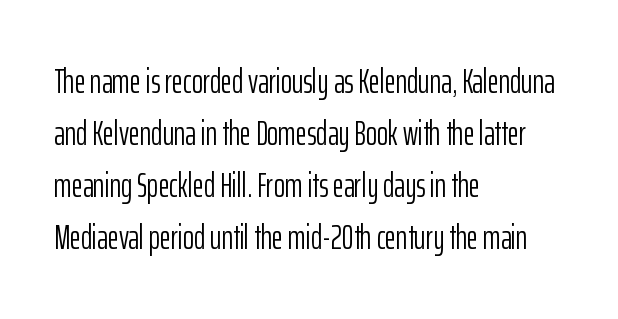
Q: Is the text bold? A: No.
Q: Is the text italic (slanted)? A: No, it is upright.
Q: Is the typeface a serif or a sans-serif typeface? A: Sans-serif.
Q: Is the text underlined? A: No.
Q: How is the paragraph aligned? A: Left-aligned.
Q: Is the spacing between letters normal or unusually wide? A: Normal.
Q: Is the spacing between lines tight, normal or loose? A: Normal.
Q: Width (condensed, normal, or wide)? A: Condensed.
Q: Stroke contrast? A: Low.
Q: x-height? A: Medium.
Q: Monospaced? A: No.
